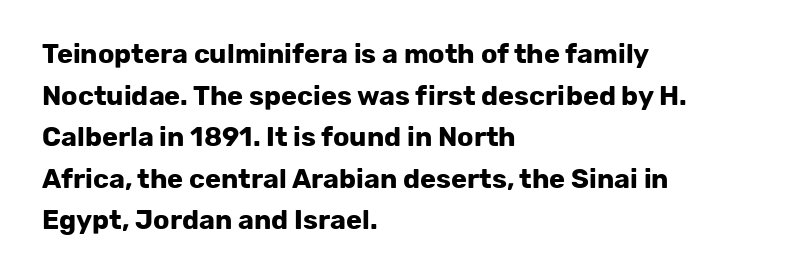
{"italic": "no", "bold": "yes", "underline": "no", "align": "left", "line_spacing": "normal", "line_spacing_ratio": 1.54, "letter_spacing": "normal", "letter_spacing_em": 0.0, "glyph_px": 27}
